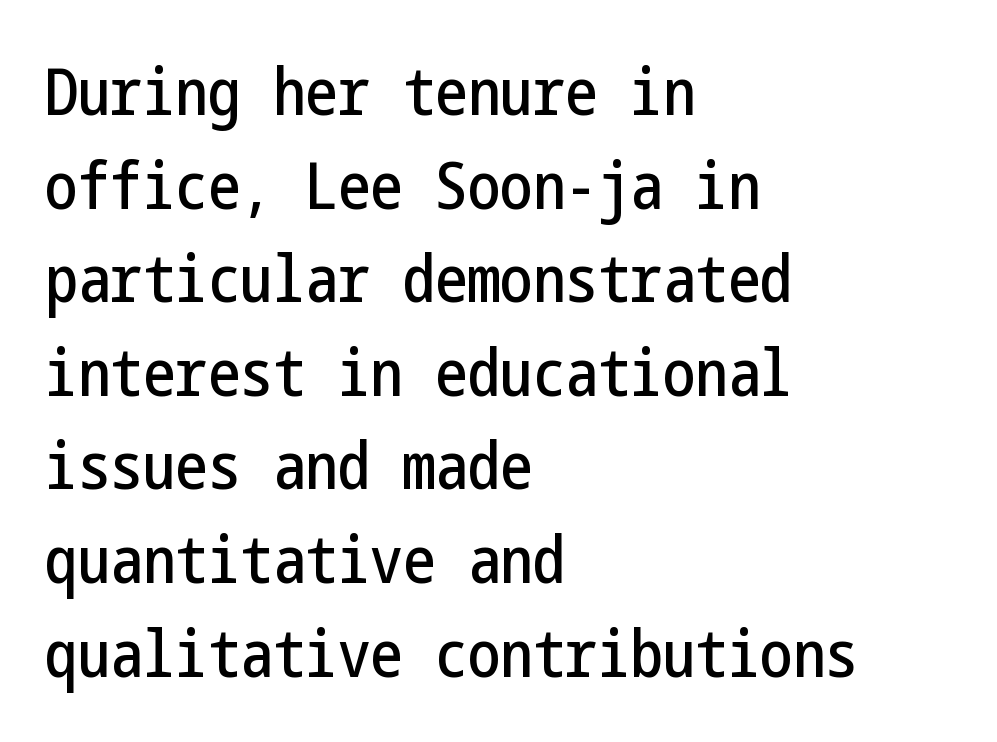
Q: Is the text italic (slanted)? A: No, it is upright.
Q: Is the typeface a serif or a sans-serif typeface? A: Sans-serif.
Q: Is the text underlined? A: No.
Q: How is the paragraph aligned? A: Left-aligned.
Q: Is the spacing between letters normal or unusually wide? A: Normal.
Q: Is the spacing between lines tight, normal or loose? A: Normal.
Q: Width (condensed, normal, or wide)? A: Condensed.
Q: Stroke contrast? A: Low.
Q: x-height? A: Medium.
